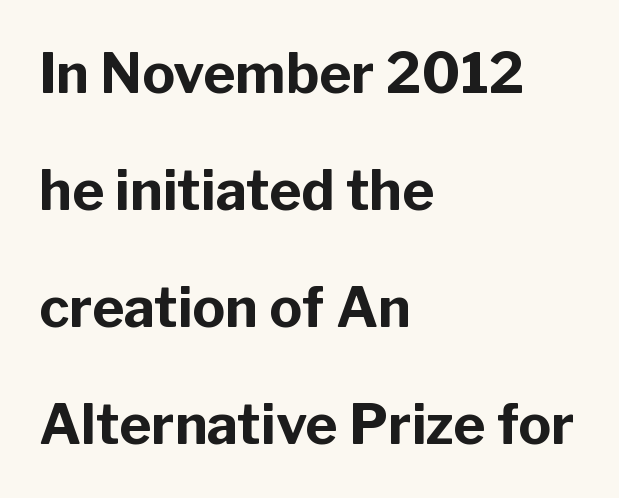
{"serif": "no", "italic": "no", "bold": "yes", "weight": "bold", "width": "normal", "stroke_contrast": "low", "x_height": "medium", "monospaced": "no", "underline": "no", "align": "left", "line_spacing": "loose", "line_spacing_ratio": 2.13, "letter_spacing": "normal", "letter_spacing_em": 0.0, "glyph_px": 55}
